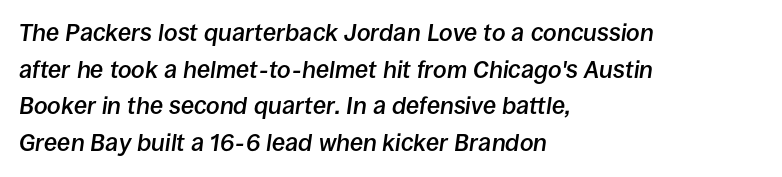
The image shows 24 px text type, italic (leaning right); set left-aligned, normal line spacing (1.53x), normal letter spacing, not underlined.
